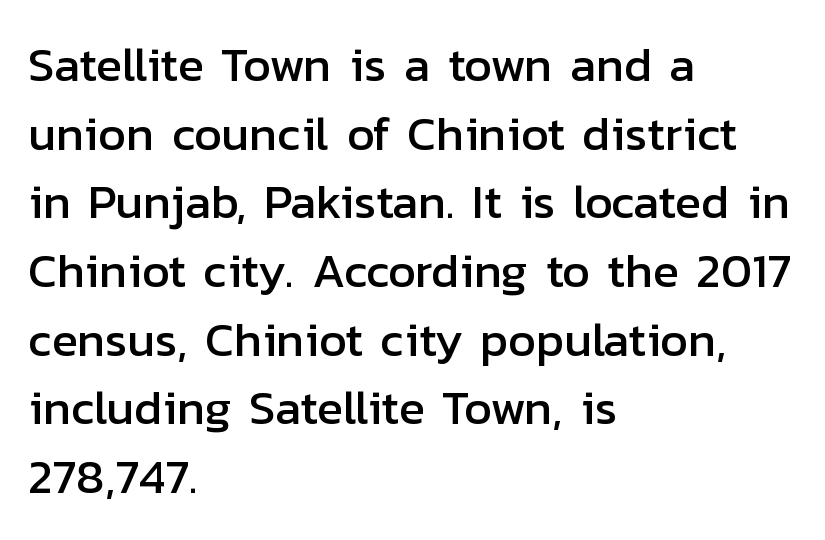
The image shows 48 px sans-serif type, upright; set left-aligned, normal line spacing (1.43x), normal letter spacing, not underlined; low stroke contrast and a medium x-height.
